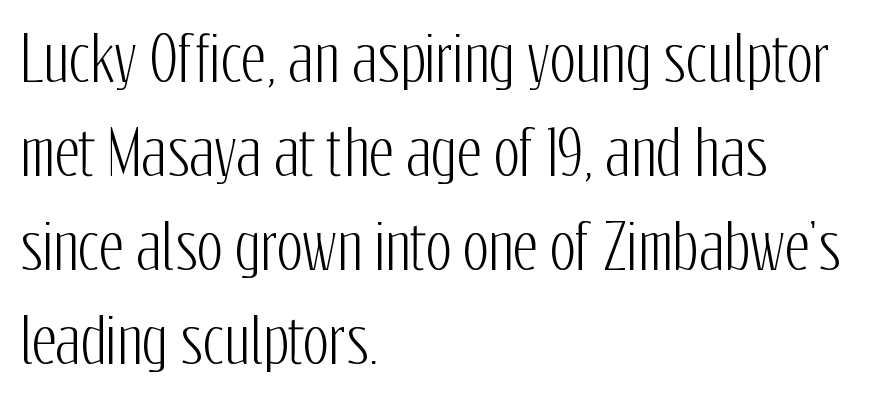
These lines are rendered in a variable-pitch font. One glance says typical: line gaps are just what's usual. Glance below the letters and you will spot only blank space. The designer went with a sans here, leaving each stem footless.
